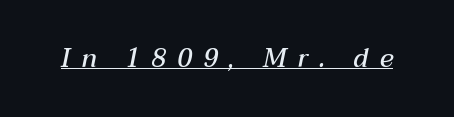
The image shows 26 px text type, italic (leaning right); set unusually wide letter spacing (+0.42 em), underlined.
